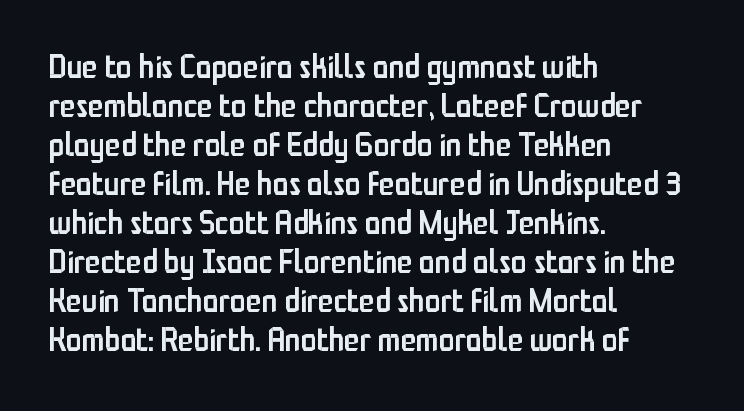
The image shows 32 px semibold, condensed sans-serif type, upright; set left-aligned, line spacing 1.22x, normal letter spacing, not underlined; low stroke contrast and a medium x-height.
